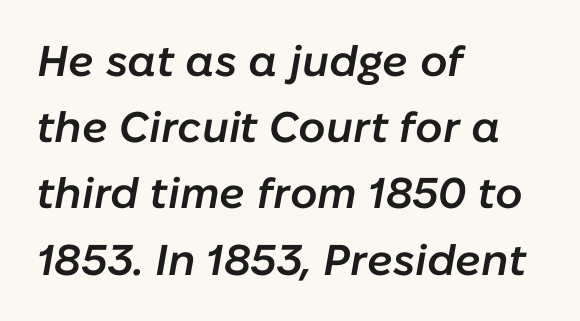
{"italic": "yes", "lean": "right", "slant_degrees": 10, "bold": "semi", "weight": "semibold", "width": "normal", "stroke_contrast": "low", "x_height": "medium", "monospaced": "no", "underline": "no", "align": "left", "line_spacing": "normal", "line_spacing_ratio": 1.54, "letter_spacing": "normal", "letter_spacing_em": 0.0, "glyph_px": 43}
